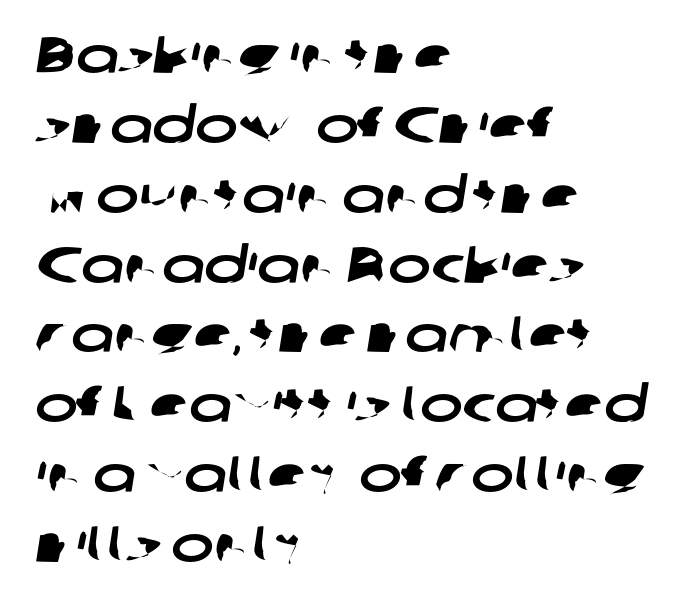
The image shows 51 px wide sans-serif type; set left-aligned, normal line spacing (1.37x), normal letter spacing, not underlined; low stroke contrast and a medium x-height.
